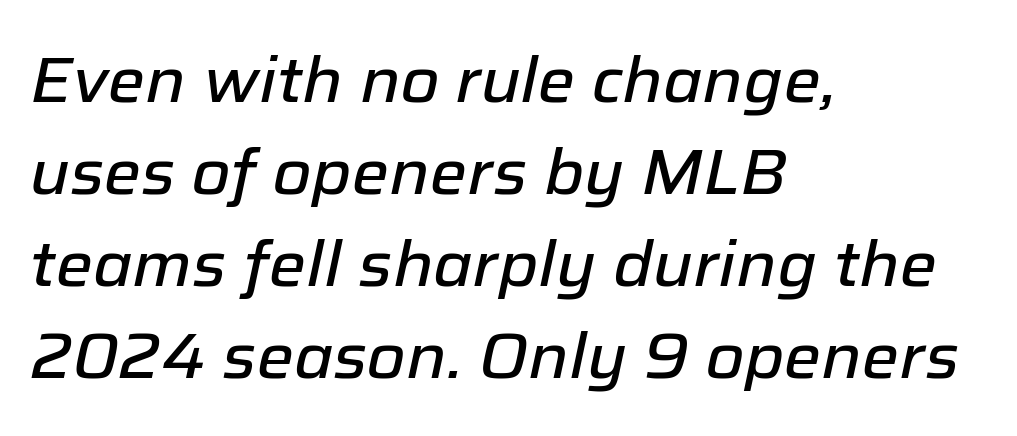
Q: Is the text italic (slanted)? A: Yes, it leans right by about 12 degrees.
Q: Is the text underlined? A: No.
Q: How is the paragraph aligned? A: Left-aligned.
Q: Is the spacing between letters normal or unusually wide? A: Normal.
Q: Is the spacing between lines tight, normal or loose? A: Normal.
Q: Width (condensed, normal, or wide)? A: Normal.
Q: Stroke contrast? A: Low.
Q: x-height? A: Medium.
Q: Monospaced? A: No.
